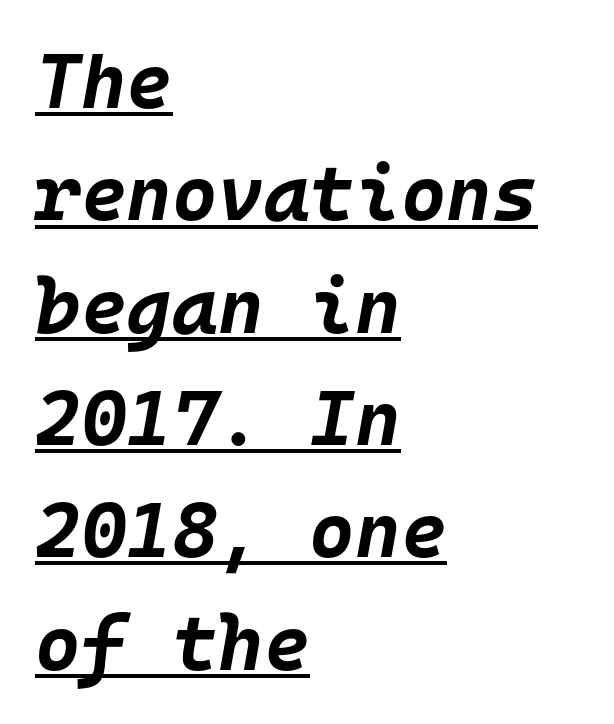
A full-strength bold gives these letters their thick strokes. This sample uses plain, unmodified letter spacing. A typesetter would call this monospace, since all characters share one set width. The text carries the slant typical of an italic or oblique font.
